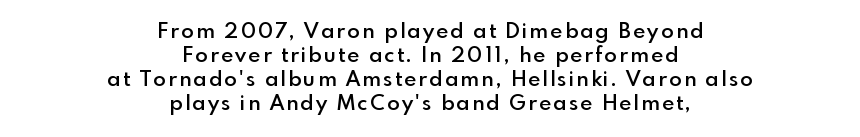
Q: Is the text bold? A: Semi-bold.
Q: Is the text italic (slanted)? A: No, it is upright.
Q: Is the text underlined? A: No.
Q: How is the paragraph aligned? A: Centered.
Q: Is the spacing between lines tight, normal or loose? A: Tight.
